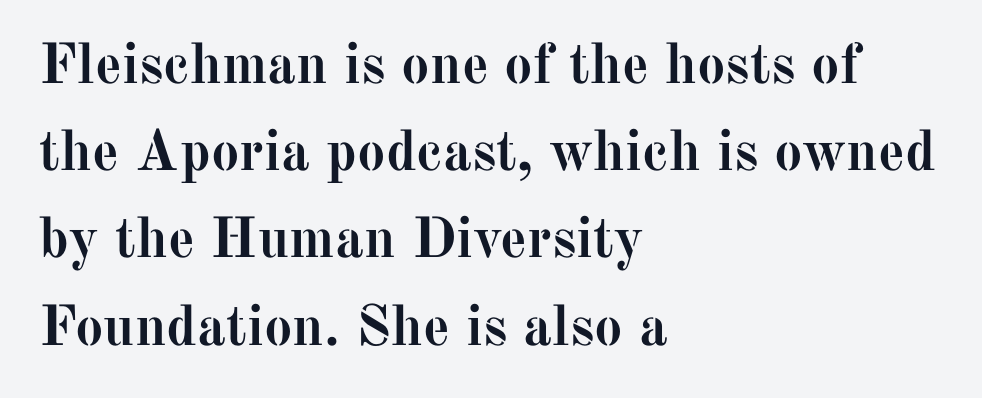
The image shows 57 px semibold serif type, upright; set left-aligned, normal line spacing (1.53x), normal letter spacing, not underlined; medium stroke contrast and a medium x-height.
